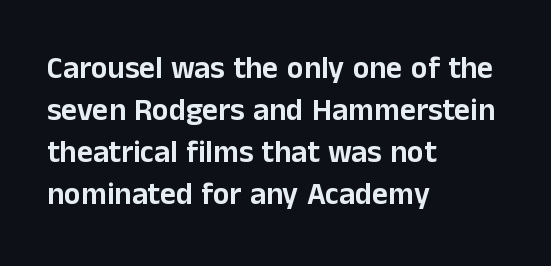
The image shows 31 px sans-serif type, upright; set left-aligned, normal line spacing (1.36x), normal letter spacing, not underlined; low stroke contrast and a medium x-height.
